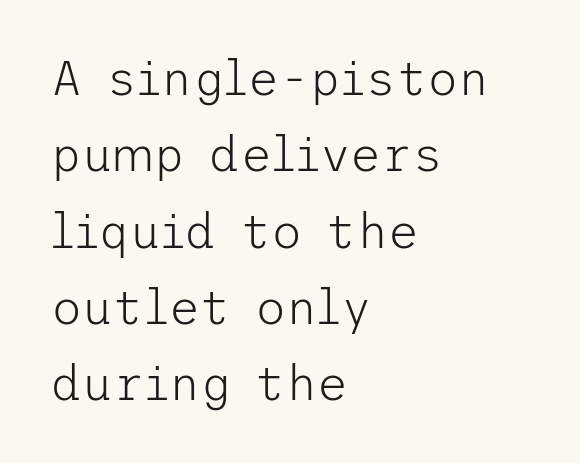
The line texture is even and compact thanks to regular tracking. Style check: upright. The lines sit at an ordinary, default distance from one another. Each letter's strokes conclude bluntly, with no projecting serifs. This rendering uses left alignment, leaving the right contour irregular.
